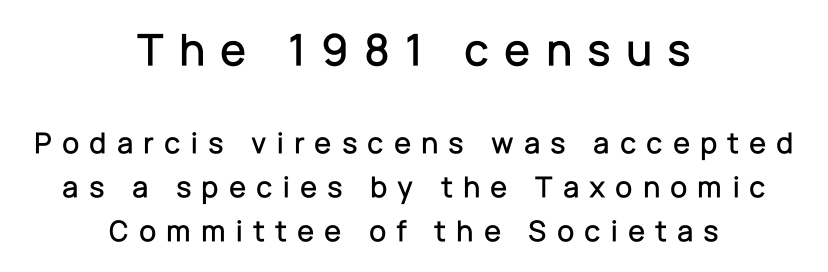
Descenders are the only things crossing below the line. Substantial extra tracking has been applied to these lines. The rendering shows plain stroke endings on the letterforms — a sans-serif design. The vertical gap from one line to the next is medium.
